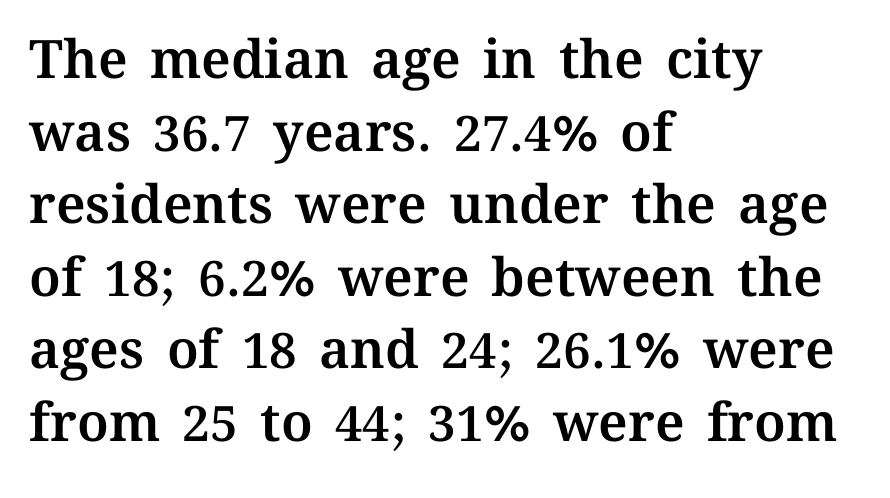
Baseline-to-baseline distance is the conventional proportion of letter height. Plain, unruled lines of type. How are the letters spaced? Ordinarily, with no added tracking. Think of a printed novel: that variable character pitch is what you see here. Tall strokes in this sample are plumb rather than angled. One-word summary of the alignment: left.
